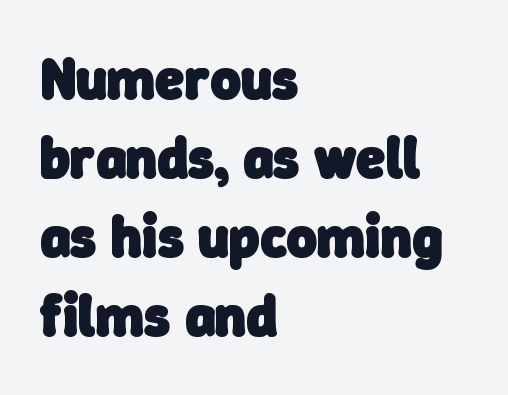
Q: Is the text bold? A: Yes.
Q: Is the typeface a serif or a sans-serif typeface? A: Sans-serif.
Q: Is the text underlined? A: No.
Q: How is the paragraph aligned? A: Left-aligned.
Q: Is the spacing between letters normal or unusually wide? A: Normal.
Q: Is the spacing between lines tight, normal or loose? A: Normal.
Q: Width (condensed, normal, or wide)? A: Normal.
Q: Stroke contrast? A: Low.
Q: x-height? A: Medium.
Q: Monospaced? A: No.
